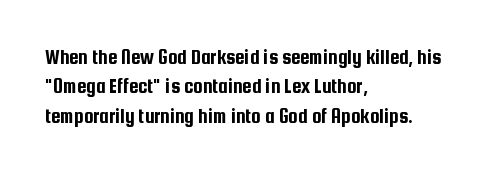
The image shows 21 px text type, upright; set left-aligned, normal line spacing (1.4x), normal letter spacing, not underlined.
